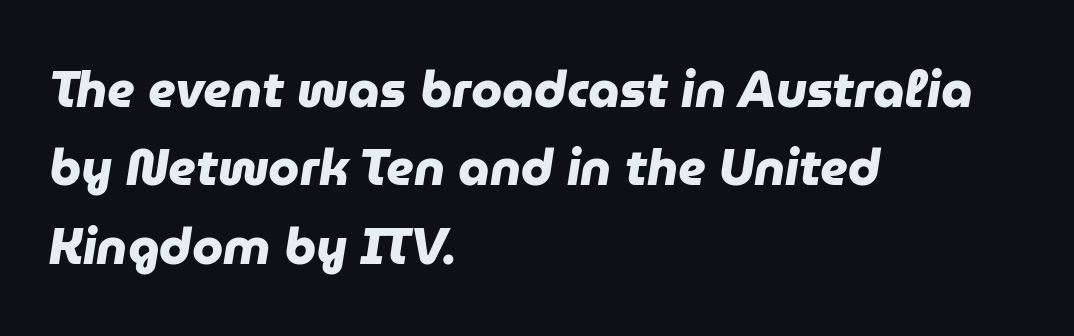
Q: Is the text bold? A: Yes.
Q: Is the typeface a serif or a sans-serif typeface? A: Sans-serif.
Q: Is the text underlined? A: No.
Q: How is the paragraph aligned? A: Left-aligned.
Q: Is the spacing between letters normal or unusually wide? A: Normal.
Q: Is the spacing between lines tight, normal or loose? A: Normal.
Q: Width (condensed, normal, or wide)? A: Normal.
Q: Stroke contrast? A: Low.
Q: x-height? A: Medium.
Q: Monospaced? A: No.
